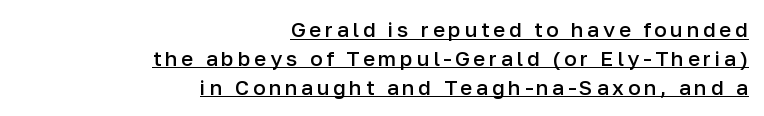
Q: Is the text bold? A: Semi-bold.
Q: Is the text italic (slanted)? A: No, it is upright.
Q: Is the text underlined? A: Yes.
Q: How is the paragraph aligned? A: Right-aligned.
Q: Is the spacing between lines tight, normal or loose? A: Normal.
